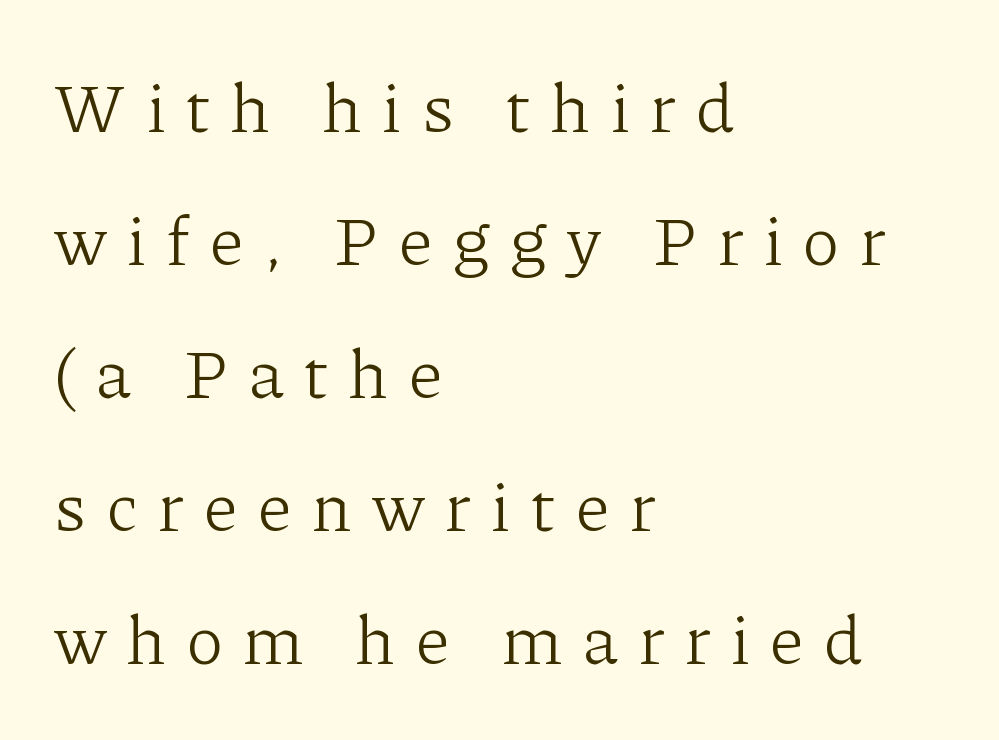
The setting favours the left margin, as ordinary paragraphs usually do. Letters rest on an invisible, unmarked baseline. Looks like regular typesetting: each glyph gets only the width it needs. Ascenders rise straight up at ninety degrees. The type family on display is of the serif kind. Stroke mass is kept to a normal reading level or below.
